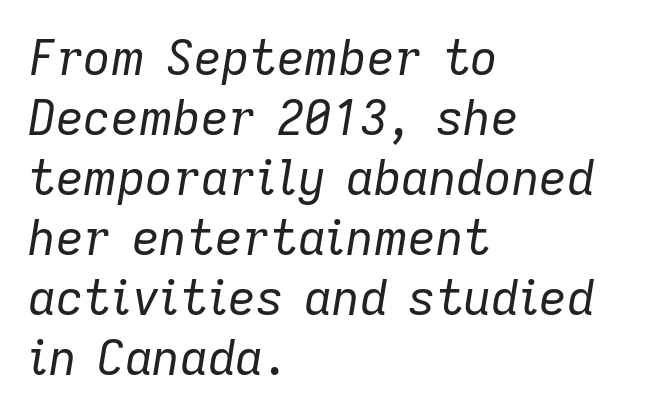
{"italic": "yes", "lean": "right", "slant_degrees": 9, "bold": "no", "weight": "regular", "width": "normal", "stroke_contrast": "low", "x_height": "medium", "monospaced": "no", "underline": "no", "align": "left", "line_spacing": "normal", "line_spacing_ratio": 1.25, "letter_spacing": "normal", "letter_spacing_em": 0.0, "glyph_px": 48}
